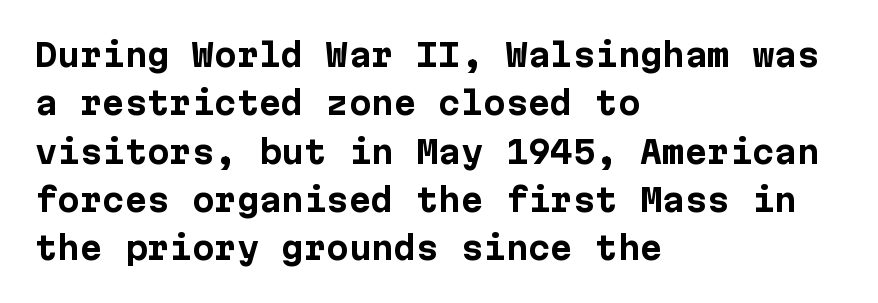
The type family on display is of the sans-serif kind. Plain, unruled lines of type. The lettering holds an erect, upright posture throughout. Heft: maximum for text — a bold. A typesetter would call this zero additional tracking.
